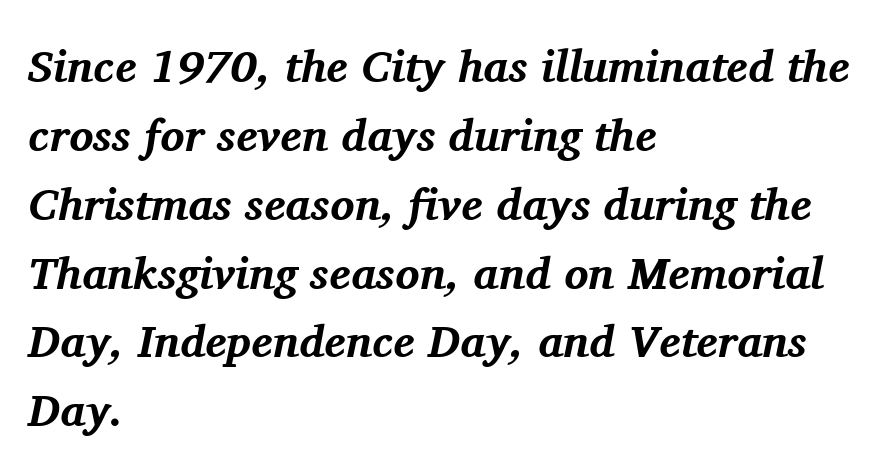
{"serif": "yes", "italic": "yes", "lean": "right", "slant_degrees": 11, "bold": "yes", "weight": "bold", "width": "normal", "stroke_contrast": "medium", "x_height": "medium", "monospaced": "no", "underline": "no", "align": "left", "line_spacing": "normal", "line_spacing_ratio": 1.53, "letter_spacing": "normal", "letter_spacing_em": 0.0, "glyph_px": 45}
